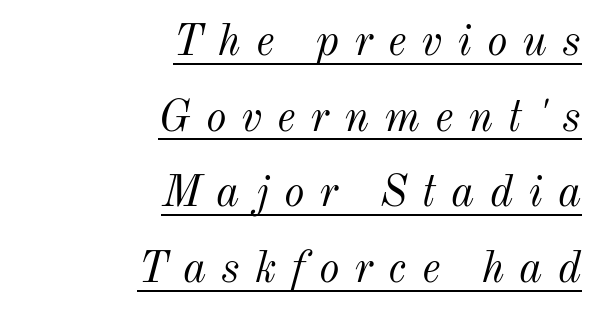
The image shows 44 px light type, italic (leaning right); set right-aligned, line spacing 1.72x, unusually wide letter spacing (+0.34 em), underlined; medium stroke contrast and a small x-height.
